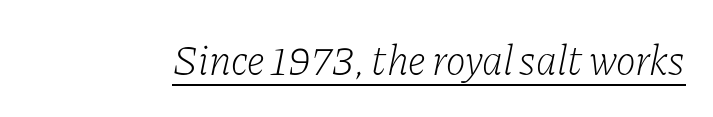
The image shows 42 px light serif type, italic (leaning right); set normal letter spacing, underlined; low stroke contrast and a medium x-height.
